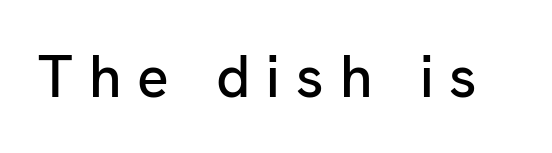
Q: Is the text italic (slanted)? A: No, it is upright.
Q: Is the typeface a serif or a sans-serif typeface? A: Sans-serif.
Q: Is the text underlined? A: No.
Q: Is the spacing between letters normal or unusually wide? A: Unusually wide.
Q: Width (condensed, normal, or wide)? A: Normal.
Q: Stroke contrast? A: Low.
Q: x-height? A: Medium.
Q: Monospaced? A: No.
